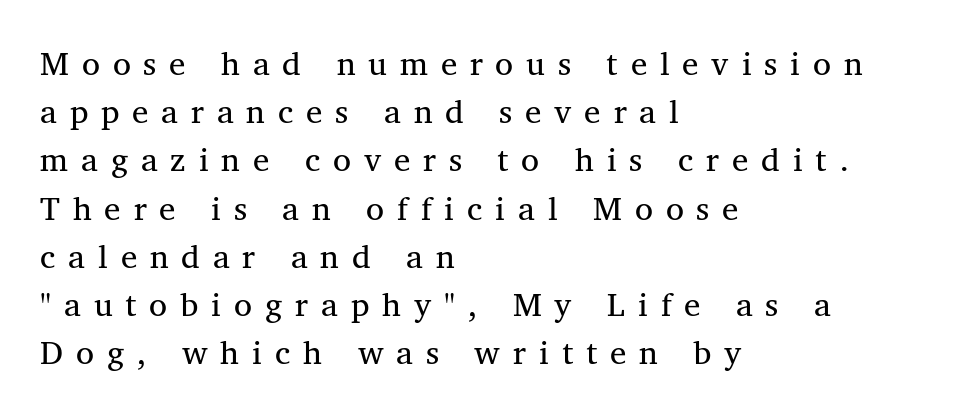
The image shows 33 px regular-weight serif type, upright; set left-aligned, normal line spacing (1.46x), unusually wide letter spacing (+0.39 em), not underlined; medium stroke contrast and a medium x-height.
